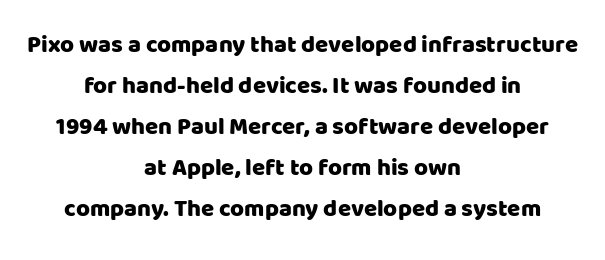
This sample uses plain, unmodified letter spacing. Tall strokes in this sample are plumb rather than angled. The paragraph shown floats in the horizontal middle. Unmarked baselines from the first word to the last.
